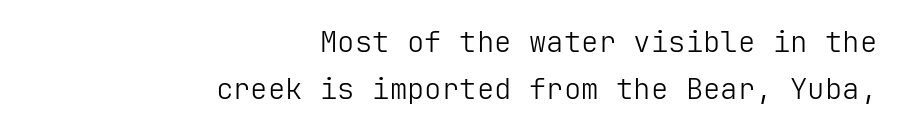
The image shows 29 px light sans-serif type, upright; set right-aligned, normal line spacing (1.61x), normal letter spacing, not underlined; low stroke contrast and a medium x-height.
